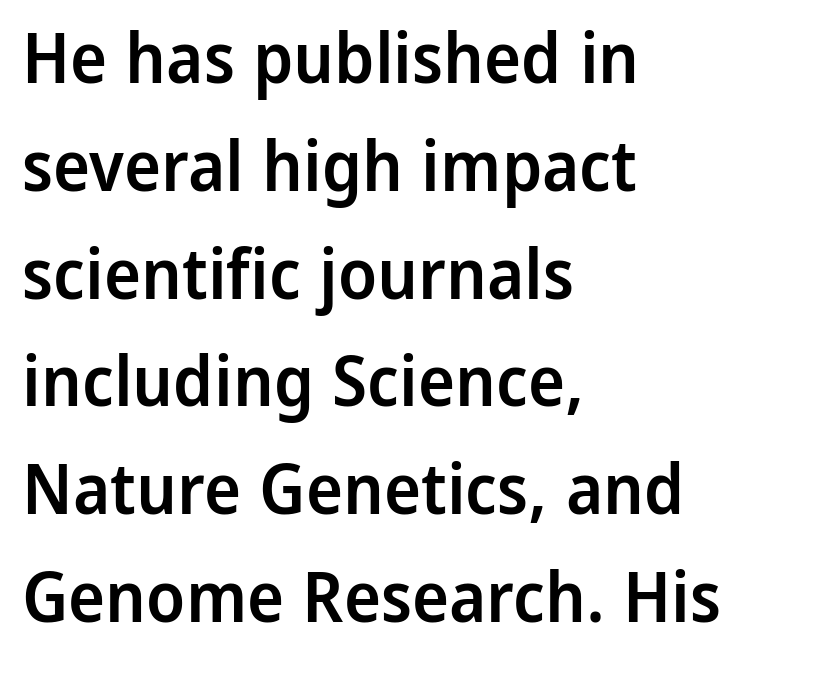
Q: Is the text bold? A: Semi-bold.
Q: Is the text italic (slanted)? A: No, it is upright.
Q: Is the typeface a serif or a sans-serif typeface? A: Sans-serif.
Q: Is the text underlined? A: No.
Q: How is the paragraph aligned? A: Left-aligned.
Q: Is the spacing between letters normal or unusually wide? A: Normal.
Q: Is the spacing between lines tight, normal or loose? A: Normal.
Q: Width (condensed, normal, or wide)? A: Normal.
Q: Stroke contrast? A: Low.
Q: x-height? A: Medium.
Q: Monospaced? A: No.
